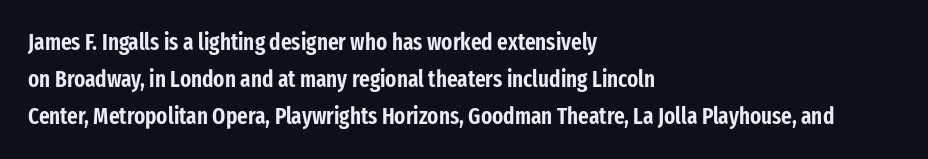
{"italic": "no", "underline": "no", "align": "left", "line_spacing": "normal", "line_spacing_ratio": 1.6, "letter_spacing": "normal", "letter_spacing_em": 0.0, "glyph_px": 23}
